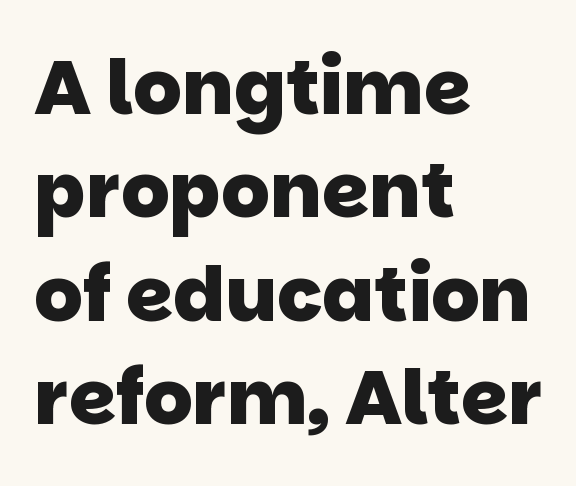
Q: Is the text bold? A: Yes.
Q: Is the typeface a serif or a sans-serif typeface? A: Sans-serif.
Q: Is the text underlined? A: No.
Q: How is the paragraph aligned? A: Left-aligned.
Q: Is the spacing between letters normal or unusually wide? A: Normal.
Q: Is the spacing between lines tight, normal or loose? A: Normal.
Q: Width (condensed, normal, or wide)? A: Normal.
Q: Stroke contrast? A: Low.
Q: x-height? A: Large.
Q: Monospaced? A: No.
